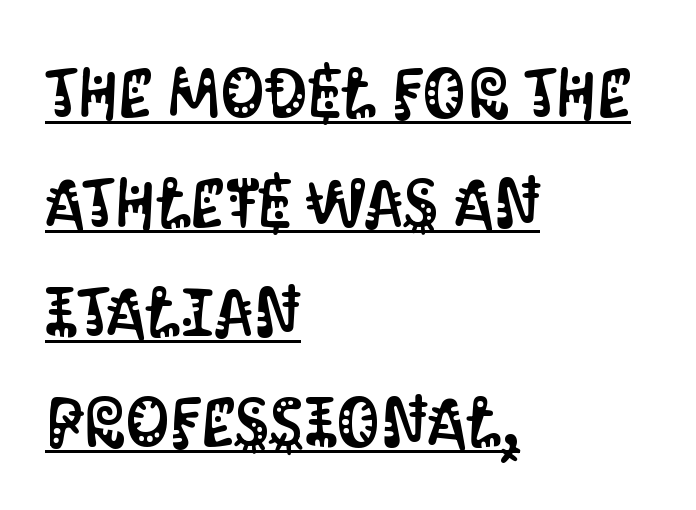
The letters advance in unequal steps, a hallmark of proportional type. One glance says typical: line gaps are just what's usual. Short note: letters normally spaced. The face used here appears with an underline applied. Font category for this specimen: sans-serif.
